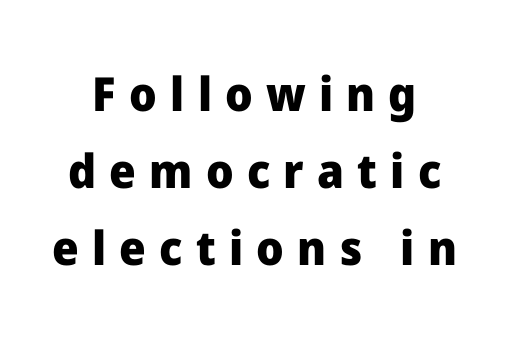
Underline: absent. How heavy is the stroke? Heavy — this is a bold. Regular leading. Varying glyph widths throughout — classic text-font behaviour. The letterforms stand isolated, each surrounded by extra space.
